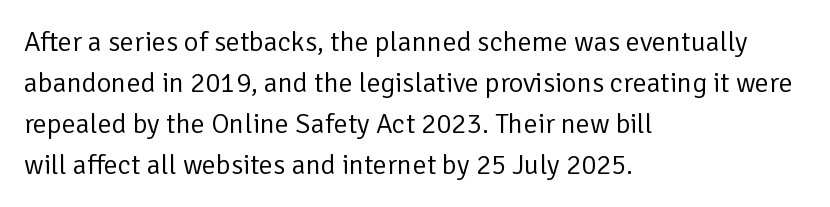
The image shows 28 px regular-weight sans-serif type, upright; set left-aligned, normal line spacing (1.46x), normal letter spacing, not underlined; low stroke contrast and a medium x-height.
